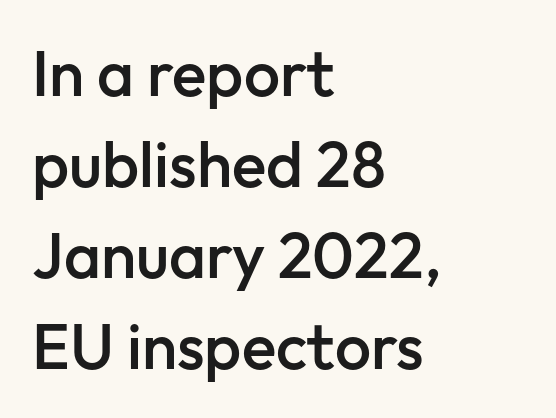
Successive baselines arrive at the customary interval. Compared with an ordinary text face, these strokes are moderately heavier — a semibold. The passage shown is typeset with a sans-serif family. Do the characters align in a grid? No, the font is proportional. If you drew a line through each stem, it would be perfectly vertical. Check the space under the baseline: it is left empty.
